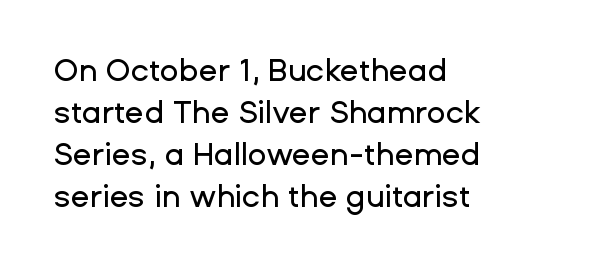
Q: Is the text italic (slanted)? A: No, it is upright.
Q: Is the typeface a serif or a sans-serif typeface? A: Sans-serif.
Q: Is the text underlined? A: No.
Q: How is the paragraph aligned? A: Left-aligned.
Q: Is the spacing between letters normal or unusually wide? A: Normal.
Q: Is the spacing between lines tight, normal or loose? A: Normal.
Q: Width (condensed, normal, or wide)? A: Normal.
Q: Stroke contrast? A: Low.
Q: x-height? A: Medium.
Q: Monospaced? A: No.
